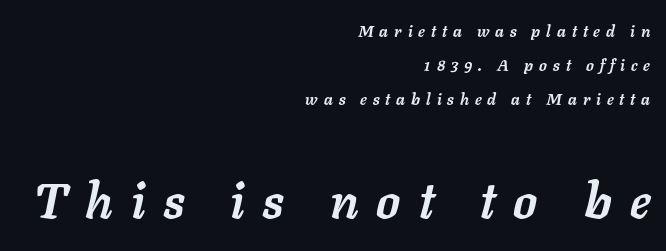
Q: Is the text bold? A: Yes.
Q: Is the text italic (slanted)? A: Yes, it leans right by about 11 degrees.
Q: Is the text underlined? A: No.
Q: How is the paragraph aligned? A: Right-aligned.
Q: Is the spacing between letters normal or unusually wide? A: Unusually wide.
Q: Is the spacing between lines tight, normal or loose? A: Loose.
Q: Which block of text is set in a larger size, the first (top) or the second (bottom)? A: The second (bottom) one.
Q: Width (condensed, normal, or wide)? A: Normal.
Q: Stroke contrast? A: Low.
Q: x-height? A: Medium.
Q: Monospaced? A: No.
